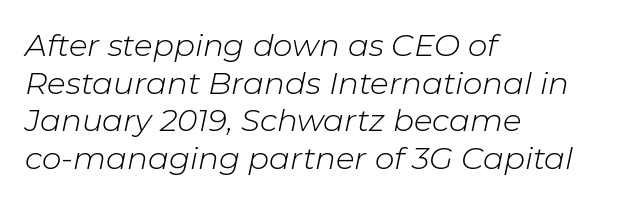
The image shows 31 px light type, italic (leaning right); set left-aligned, line spacing 1.21x, normal letter spacing, not underlined; low stroke contrast and a medium x-height.
